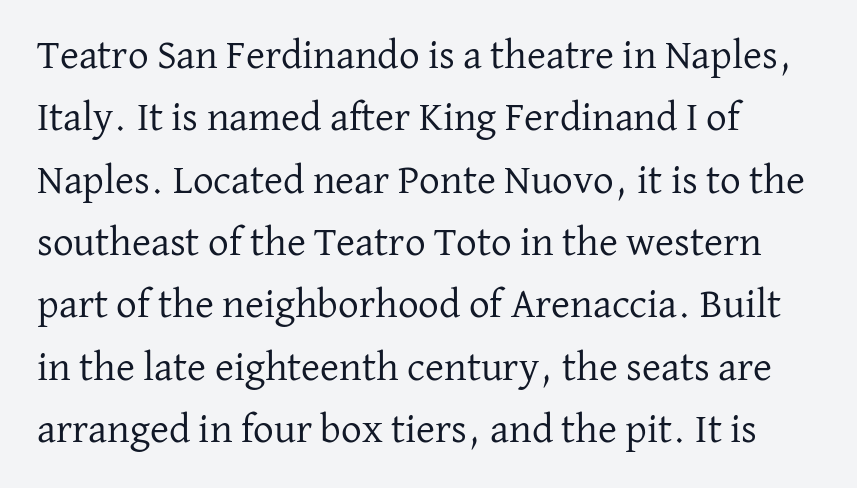
The image shows 41 px regular-weight serif type, upright; set left-aligned, normal line spacing (1.52x), normal letter spacing, not underlined; low stroke contrast and a medium x-height.
